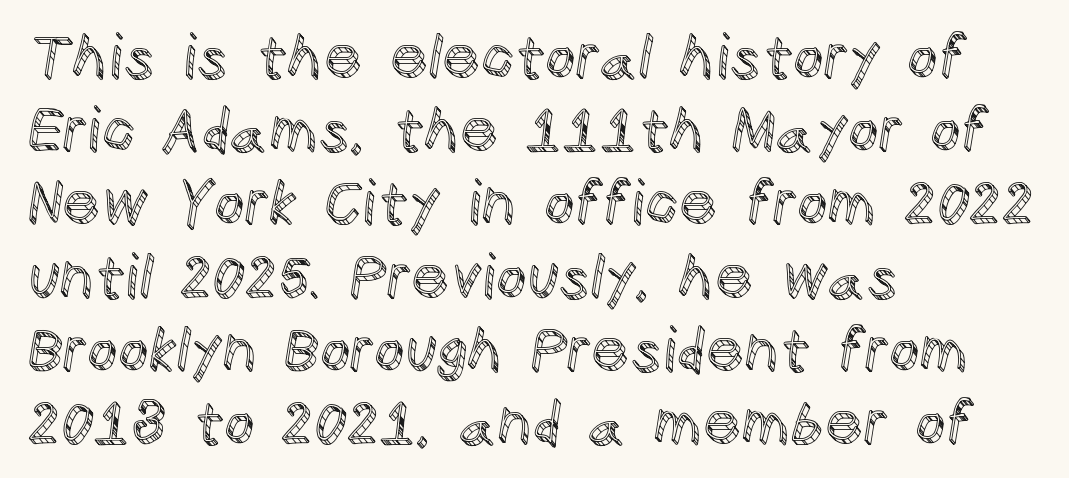
The image shows 60 px text type; set left-aligned, line spacing 1.22x, normal letter spacing, not underlined; a large x-height.
